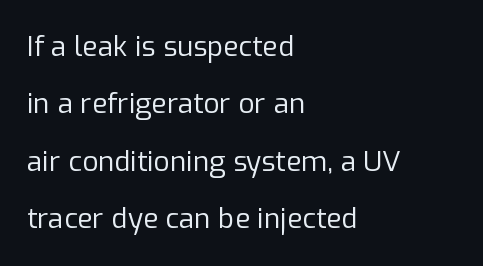
{"serif": "no", "italic": "no", "bold": "no", "weight": "regular", "width": "normal", "stroke_contrast": "low", "x_height": "medium", "monospaced": "no", "underline": "no", "align": "left", "line_spacing": "loose", "line_spacing_ratio": 2.05, "letter_spacing": "normal", "letter_spacing_em": 0.0, "glyph_px": 28}
